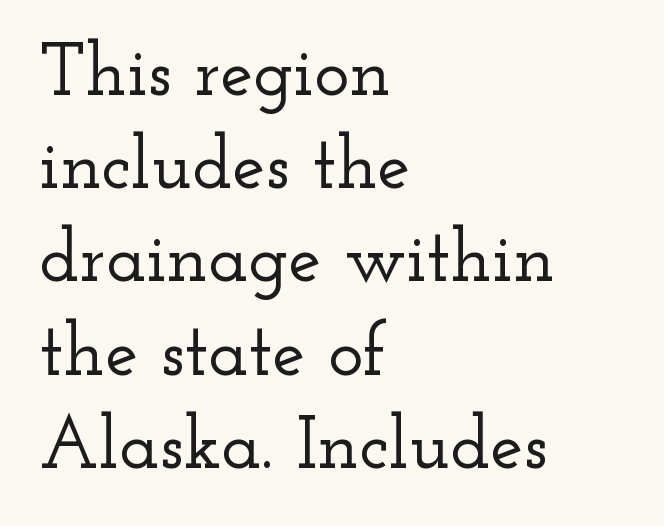
Q: Is the text italic (slanted)? A: No, it is upright.
Q: Is the typeface a serif or a sans-serif typeface? A: Serif.
Q: Is the text underlined? A: No.
Q: How is the paragraph aligned? A: Left-aligned.
Q: Is the spacing between letters normal or unusually wide? A: Normal.
Q: Is the spacing between lines tight, normal or loose? A: Normal.
Q: Width (condensed, normal, or wide)? A: Wide.
Q: Stroke contrast? A: Low.
Q: x-height? A: Small.
Q: Monospaced? A: No.
